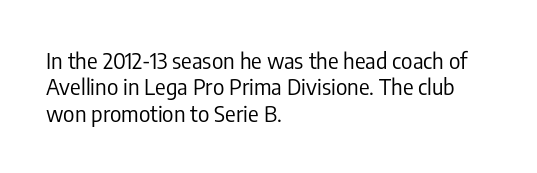
Q: Is the text bold? A: No.
Q: Is the text italic (slanted)? A: No, it is upright.
Q: Is the text underlined? A: No.
Q: How is the paragraph aligned? A: Left-aligned.
Q: Is the spacing between letters normal or unusually wide? A: Normal.
